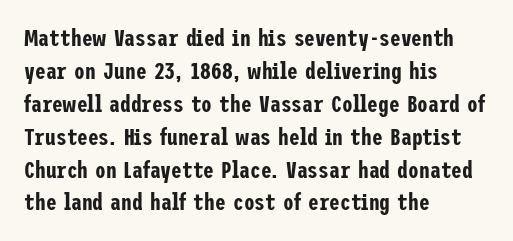
The image shows 24 px text type, upright; set left-aligned, normal line spacing (1.37x), normal letter spacing, not underlined.
